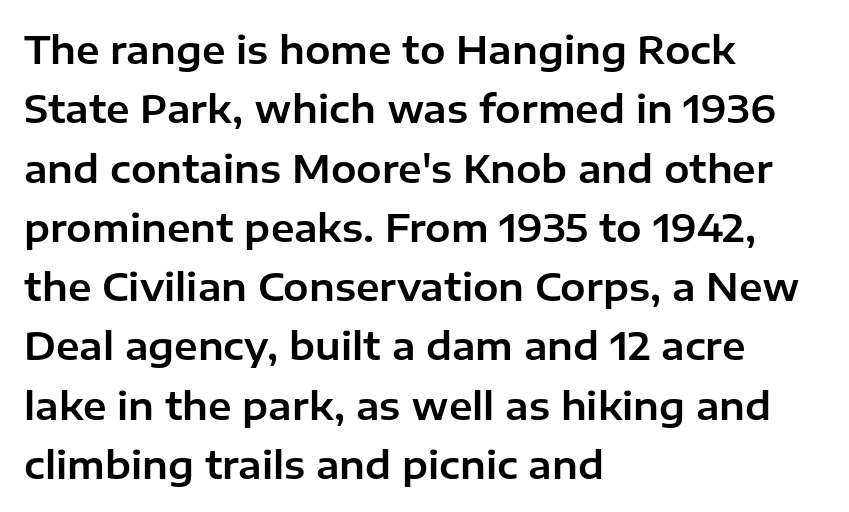
Unmarked baselines from the first word to the last. Serifs: no, the terminals of the letterforms are clean. Letter spacing: default. Left-aligned paragraph, ragged on the right. No italicization has been applied; the sample stays upright.
